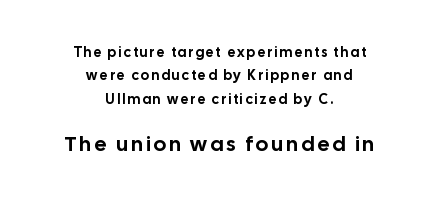
{"italic": "no", "underline": "no", "align": "center", "line_spacing": "normal", "line_spacing_ratio": 1.67, "larger_block": "second", "size_ratio": 1.5, "glyph_px": 21}
